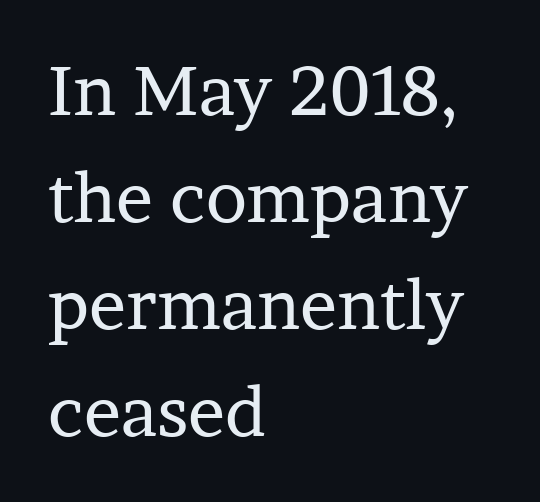
Q: Is the text bold? A: No.
Q: Is the text italic (slanted)? A: No, it is upright.
Q: Is the typeface a serif or a sans-serif typeface? A: Serif.
Q: Is the text underlined? A: No.
Q: How is the paragraph aligned? A: Left-aligned.
Q: Is the spacing between letters normal or unusually wide? A: Normal.
Q: Is the spacing between lines tight, normal or loose? A: Normal.
Q: Width (condensed, normal, or wide)? A: Normal.
Q: Stroke contrast? A: Low.
Q: x-height? A: Medium.
Q: Monospaced? A: No.
